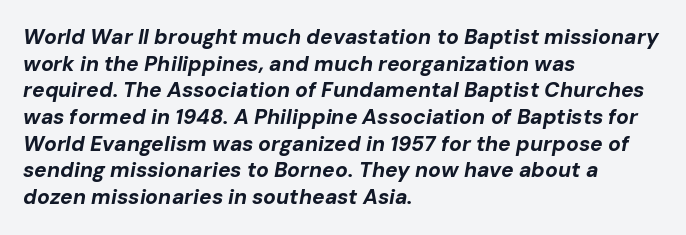
{"italic": "yes", "lean": "right", "slant_degrees": 10, "bold": "yes", "underline": "no", "align": "left", "line_spacing": "normal", "line_spacing_ratio": 1.27, "letter_spacing": "normal", "letter_spacing_em": 0.0, "glyph_px": 21}
